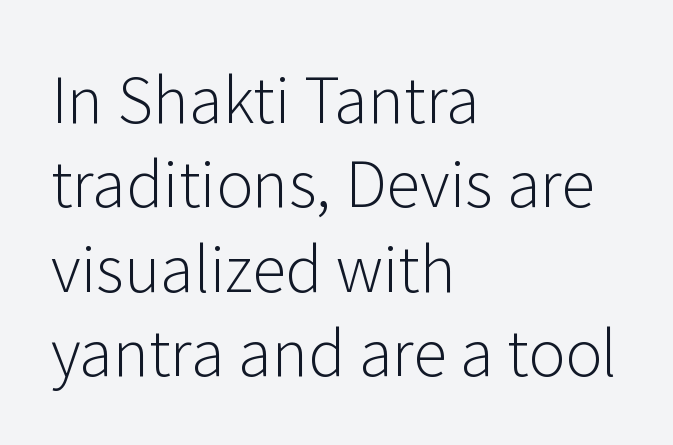
The image shows 62 px light sans-serif type, upright; set left-aligned, normal line spacing (1.36x), normal letter spacing, not underlined; low stroke contrast and a medium x-height.
